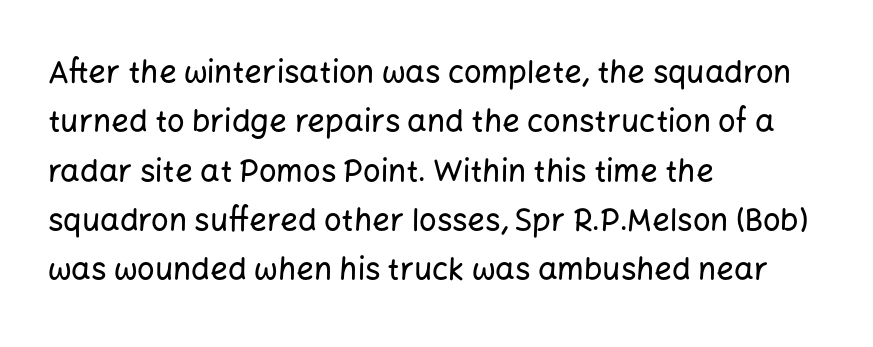
{"serif": "no", "italic": "no", "width": "normal", "stroke_contrast": "low", "x_height": "medium", "monospaced": "no", "underline": "no", "align": "left", "line_spacing": "normal", "line_spacing_ratio": 1.59, "letter_spacing": "normal", "letter_spacing_em": 0.0, "glyph_px": 31}
